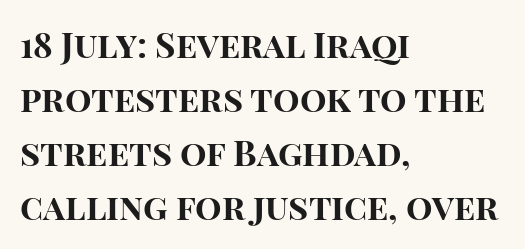
Q: Is the text bold? A: Yes.
Q: Is the text italic (slanted)? A: No, it is upright.
Q: Is the typeface a serif or a sans-serif typeface? A: Sans-serif.
Q: Is the text underlined? A: No.
Q: How is the paragraph aligned? A: Left-aligned.
Q: Is the spacing between letters normal or unusually wide? A: Normal.
Q: Is the spacing between lines tight, normal or loose? A: Normal.
Q: Width (condensed, normal, or wide)? A: Normal.
Q: Stroke contrast? A: High.
Q: x-height? A: Large.
Q: Monospaced? A: No.
